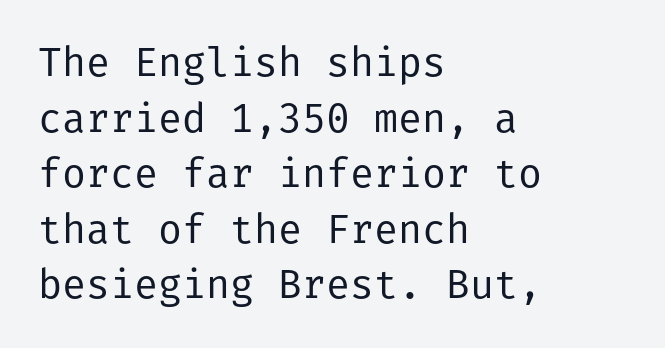
The image shows 40 px regular-weight sans-serif type, upright; set left-aligned, normal line spacing (1.39x), normal letter spacing, not underlined; low stroke contrast and a medium x-height.
